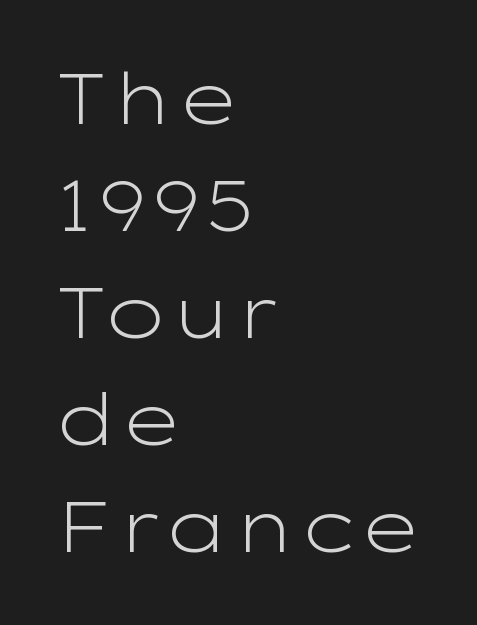
The image shows 70 px light, wide sans-serif type, upright; set left-aligned, normal line spacing (1.53x), normal letter spacing, not underlined; low stroke contrast and a medium x-height.
